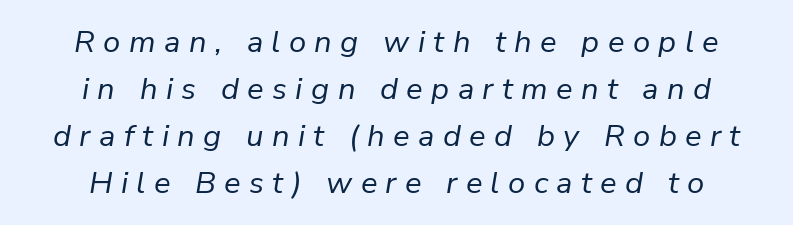
Q: Is the text bold? A: No.
Q: Is the text italic (slanted)? A: Yes, it leans right by about 9 degrees.
Q: Is the text underlined? A: No.
Q: How is the paragraph aligned? A: Centered.
Q: Is the spacing between letters normal or unusually wide? A: Unusually wide.
Q: Is the spacing between lines tight, normal or loose? A: Normal.
Q: Width (condensed, normal, or wide)? A: Normal.
Q: Stroke contrast? A: Low.
Q: x-height? A: Medium.
Q: Monospaced? A: No.
